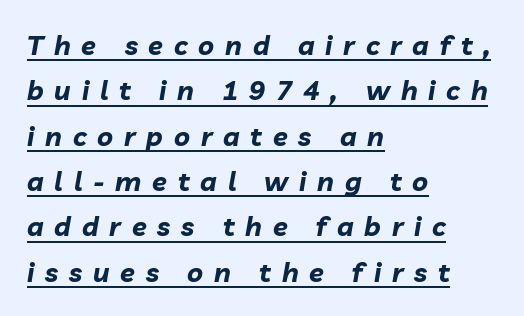
The lettering is marked with a stroke running underneath it. Thick stems and heavy bowls — unmistakably bold. Quick note: italic. Does extra space separate the letters? Yes, quite a lot of it. The rendering uses a moderate line-height, typical for paragraphs. The setting favours the left margin, as ordinary paragraphs usually do.
